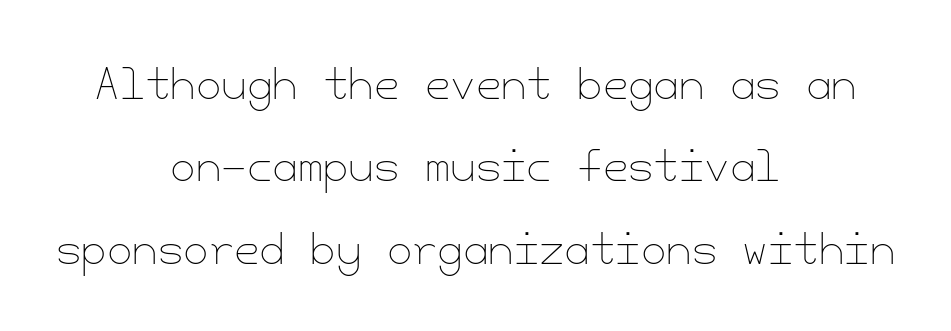
Q: Is the text bold? A: No.
Q: Is the text italic (slanted)? A: No, it is upright.
Q: Is the text underlined? A: No.
Q: How is the paragraph aligned? A: Centered.
Q: Is the spacing between letters normal or unusually wide? A: Normal.
Q: Is the spacing between lines tight, normal or loose? A: Loose.
Q: Width (condensed, normal, or wide)? A: Normal.
Q: Stroke contrast? A: Low.
Q: x-height? A: Small.
